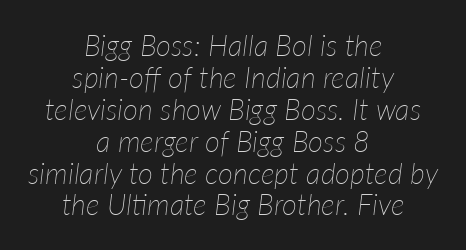
Does the lettering tilt? It does — this is italic. Rule under the text: the space is simply empty. These lines are rendered in a variable-pitch font. Regarding leading, the lines here are crowded together.
